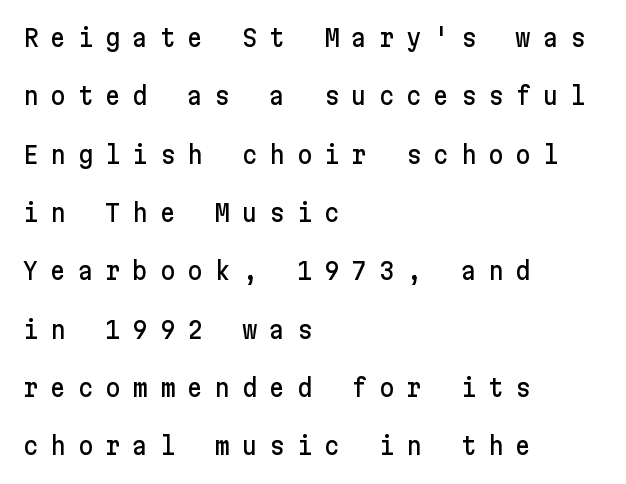
The image shows 24 px text type, upright; set left-aligned, loose line spacing (2.43x), unusually wide letter spacing (+0.49 em), not underlined.
